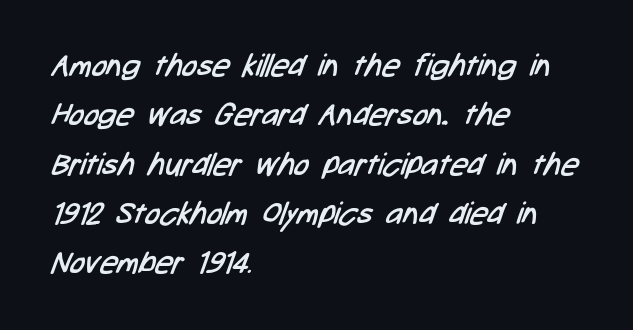
Q: Is the text bold? A: No.
Q: Is the typeface a serif or a sans-serif typeface? A: Sans-serif.
Q: Is the text underlined? A: No.
Q: How is the paragraph aligned? A: Left-aligned.
Q: Is the spacing between letters normal or unusually wide? A: Normal.
Q: Is the spacing between lines tight, normal or loose? A: Normal.
Q: Width (condensed, normal, or wide)? A: Condensed.
Q: Stroke contrast? A: Low.
Q: x-height? A: Medium.
Q: Monospaced? A: No.
